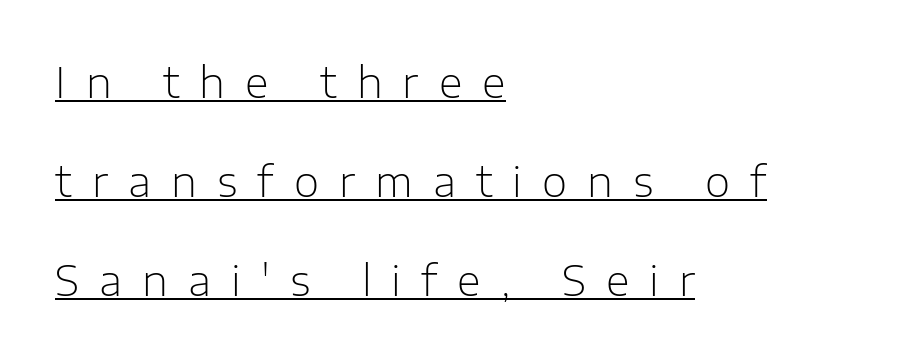
The image shows 41 px light sans-serif type, upright; set left-aligned, loose line spacing (2.42x), unusually wide letter spacing (+0.49 em), underlined; low stroke contrast and a medium x-height.
